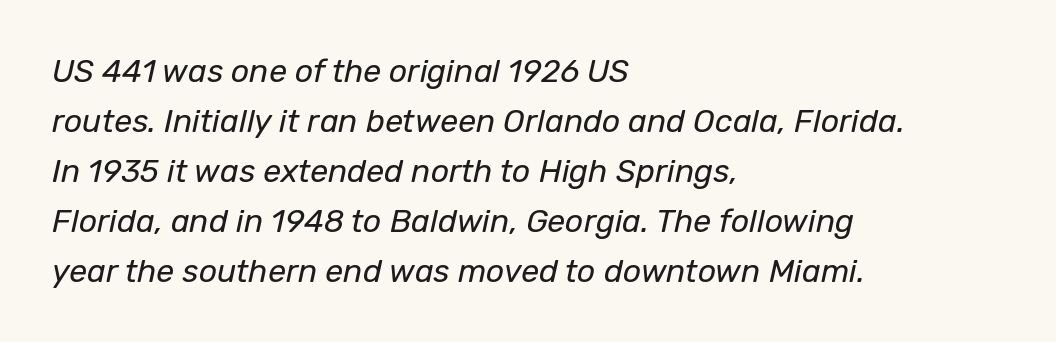
Q: Is the text bold? A: No.
Q: Is the text italic (slanted)? A: Yes, it leans right by about 12 degrees.
Q: Is the text underlined? A: No.
Q: How is the paragraph aligned? A: Left-aligned.
Q: Is the spacing between letters normal or unusually wide? A: Normal.
Q: Is the spacing between lines tight, normal or loose? A: Normal.
Q: Width (condensed, normal, or wide)? A: Normal.
Q: Stroke contrast? A: Low.
Q: x-height? A: Medium.
Q: Monospaced? A: No.
